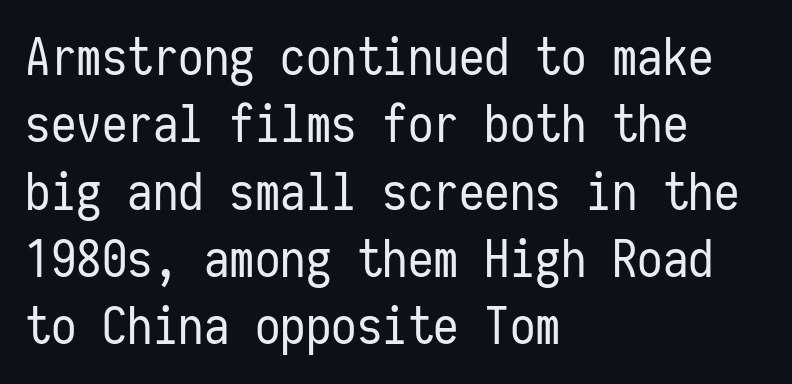
The image shows 51 px regular-weight, condensed sans-serif type, upright, monospaced; set left-aligned, normal line spacing (1.32x), normal letter spacing, not underlined; low stroke contrast and a medium x-height.
